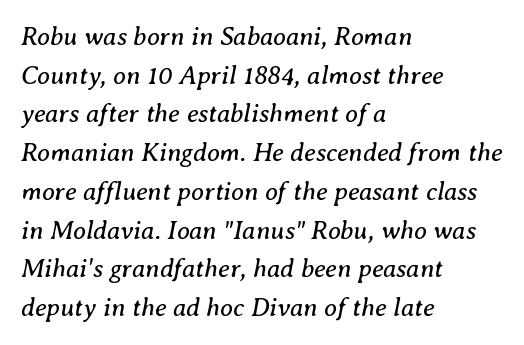
Standard letterfit; no display-style spreading of the glyphs. Regular leading. The passage shown leans; its letterforms are oblique. Weight: regular or lighter. The compositor pushed each line to the left boundary.
